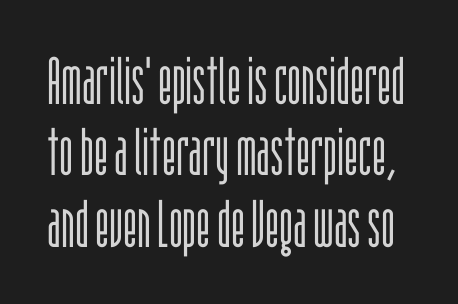
Each letter's strokes conclude bluntly, with no projecting serifs. A clean baseline with only descenders dipping below it. Tall strokes in this sample are plumb rather than angled. Note the varied advance widths — an 'i' is clearly narrower than an 'm'. Spacing between characters is what you'd get straight out of the box.
